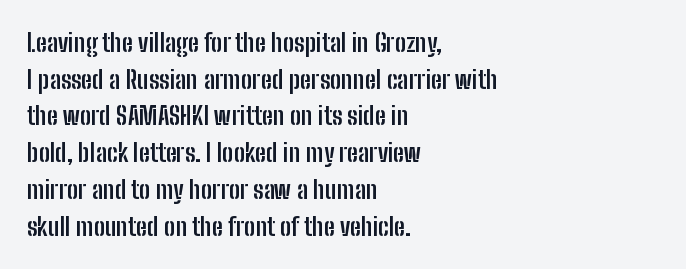
Compared with an ordinary text face, these strokes are far heavier — a full bold. Tall strokes in this sample are plumb rather than angled. Reading down the block, your eye returns to a fixed left position each line. The space directly below the letters is spotless. Leading matches the norm, producing a regular column. The type is set solid horizontally, with unmodified tracking.
